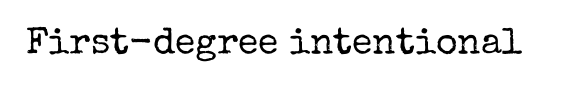
A typesetter would call this zero additional tracking. No chunkiness to these letters — they're not bold. Ordinary non-slanted type is in use. Type style note: has serifs.
